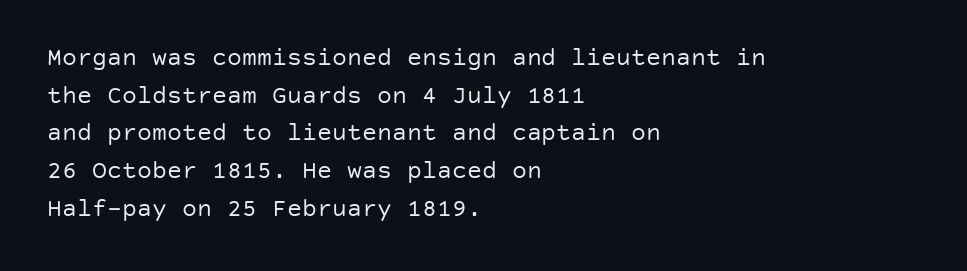
{"italic": "no", "bold": "no", "underline": "no", "align": "left", "line_spacing": "normal", "line_spacing_ratio": 1.51, "letter_spacing": "normal", "letter_spacing_em": 0.0, "glyph_px": 25}
